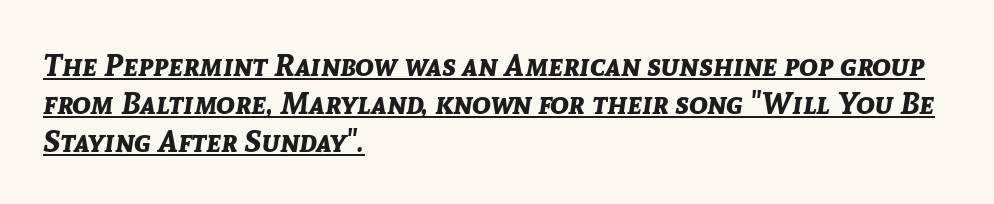
The image shows 31 px bold type, italic (leaning right); set left-aligned, line spacing 1.22x, normal letter spacing, underlined; low stroke contrast and a medium x-height.
